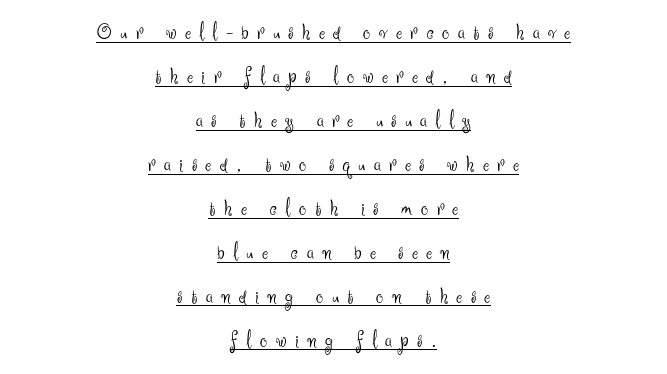
The image shows 23 px text type, upright; set centered, loose line spacing (1.91x), unusually wide letter spacing (+0.37 em), underlined.
